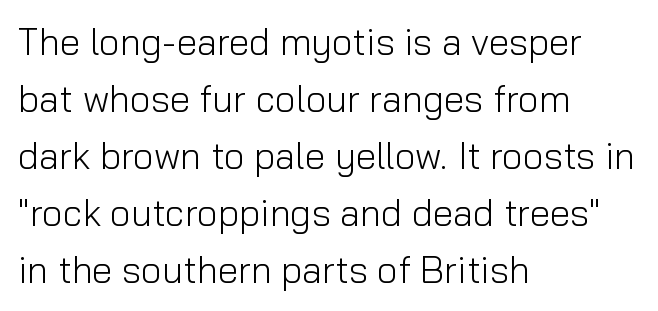
{"serif": "no", "italic": "no", "bold": "no", "weight": "light", "width": "normal", "stroke_contrast": "low", "x_height": "medium", "monospaced": "no", "underline": "no", "align": "left", "line_spacing": "normal", "line_spacing_ratio": 1.54, "letter_spacing": "normal", "letter_spacing_em": 0.0, "glyph_px": 37}
